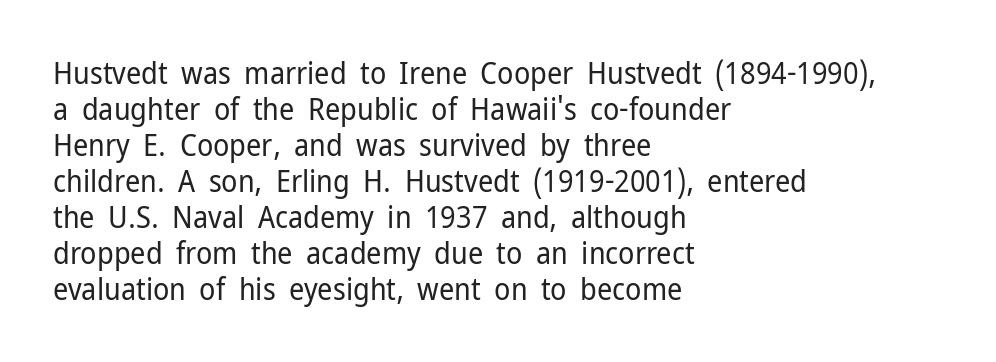
{"serif": "no", "italic": "no", "bold": "no", "weight": "regular", "width": "normal", "stroke_contrast": "low", "x_height": "medium", "monospaced": "no", "underline": "no", "align": "left", "line_spacing_ratio": 1.2, "letter_spacing": "normal", "letter_spacing_em": 0.0, "glyph_px": 30}
